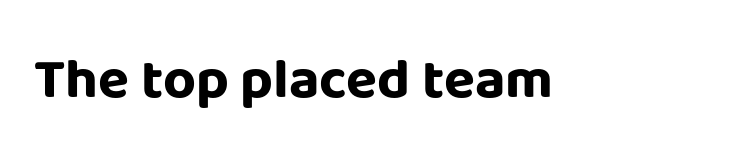
{"serif": "no", "italic": "no", "bold": "yes", "weight": "bold", "width": "normal", "stroke_contrast": "low", "x_height": "large", "monospaced": "no", "underline": "no", "letter_spacing": "normal", "letter_spacing_em": 0.0, "glyph_px": 57}
